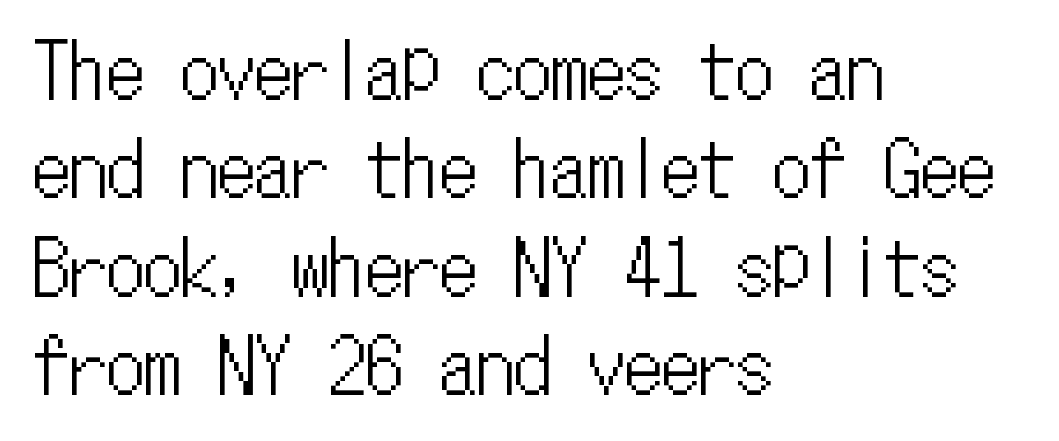
If you drew a line through each stem, it would be perfectly vertical. How would I describe the line gaps? Plain and ordinary. Every character here occupies the same horizontal width, giving the sample a typewriter-like rhythm. A student would call this left alignment; a typographer would say flush left, rag right. Nobody touched the tracking dial on this one.
